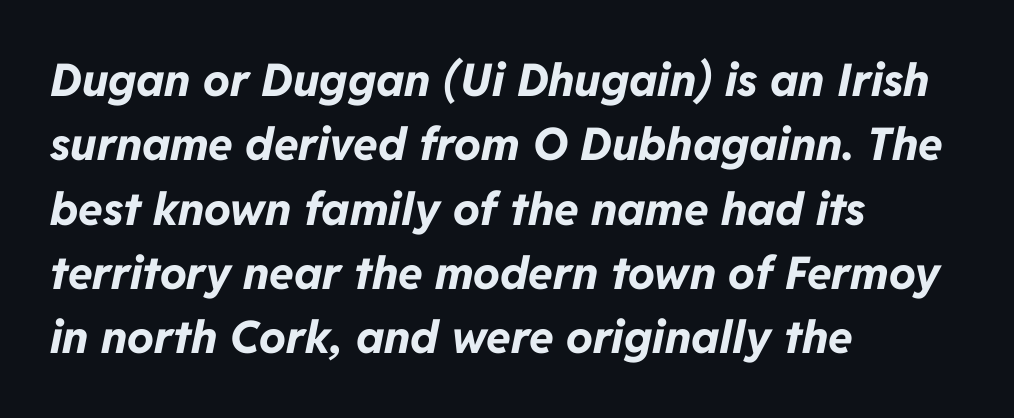
Q: Is the text bold? A: Yes.
Q: Is the text italic (slanted)? A: Yes, it leans right by about 11 degrees.
Q: Is the text underlined? A: No.
Q: How is the paragraph aligned? A: Left-aligned.
Q: Is the spacing between letters normal or unusually wide? A: Normal.
Q: Is the spacing between lines tight, normal or loose? A: Normal.
Q: Width (condensed, normal, or wide)? A: Normal.
Q: Stroke contrast? A: Low.
Q: x-height? A: Medium.
Q: Monospaced? A: No.
